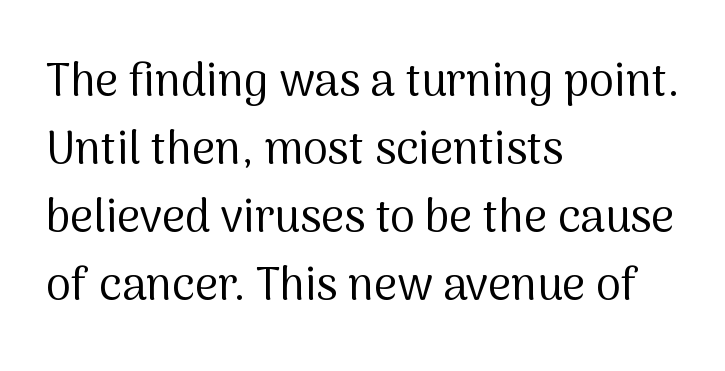
The image shows 45 px regular-weight sans-serif type, upright; set left-aligned, normal line spacing (1.51x), normal letter spacing, not underlined; medium stroke contrast and a medium x-height.
